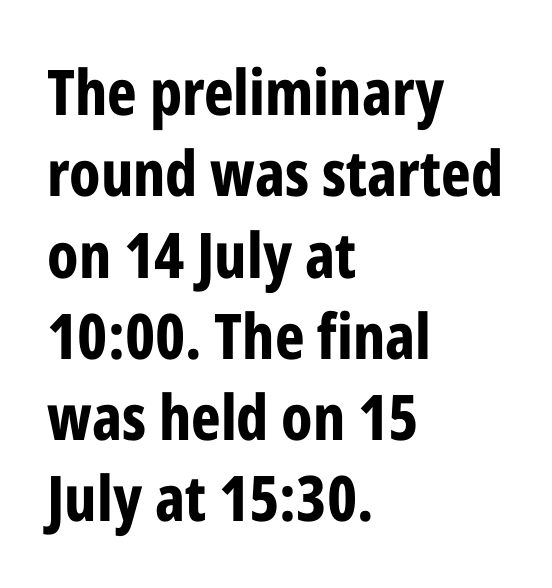
Q: Is the text bold? A: Yes.
Q: Is the text italic (slanted)? A: No, it is upright.
Q: Is the typeface a serif or a sans-serif typeface? A: Sans-serif.
Q: Is the text underlined? A: No.
Q: How is the paragraph aligned? A: Left-aligned.
Q: Is the spacing between letters normal or unusually wide? A: Normal.
Q: Is the spacing between lines tight, normal or loose? A: Normal.
Q: Width (condensed, normal, or wide)? A: Condensed.
Q: Stroke contrast? A: Low.
Q: x-height? A: Medium.
Q: Monospaced? A: No.
